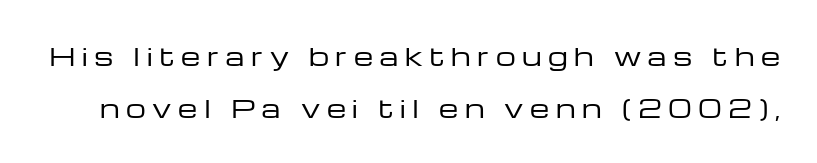
Any mark beneath the type? The region is blank. These lines were composed using upright roman letters. This sample trades compactness for vertical openness between lines. Nothing heavy about these letters — not bold at all. There is plenty of visible air inserted between adjacent glyphs.
